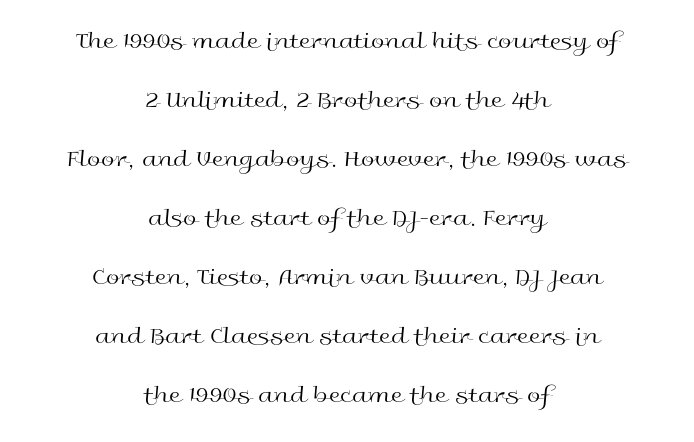
{"italic": "no", "bold": "no", "underline": "no", "align": "center", "line_spacing": "loose", "line_spacing_ratio": 2.46, "letter_spacing": "normal", "letter_spacing_em": 0.0, "glyph_px": 24}
